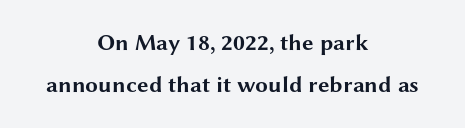
The image shows 23 px bold type, upright; set centered, line spacing 1.83x, normal letter spacing, not underlined.
